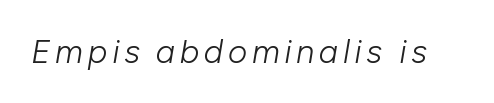
This sample has the flowing, uneven cadence of proportional lettering. The typesetting does not lean heavy: it is not bold. If you drew a line through each stem, it would be angled. Descenders hang freely into open space.
